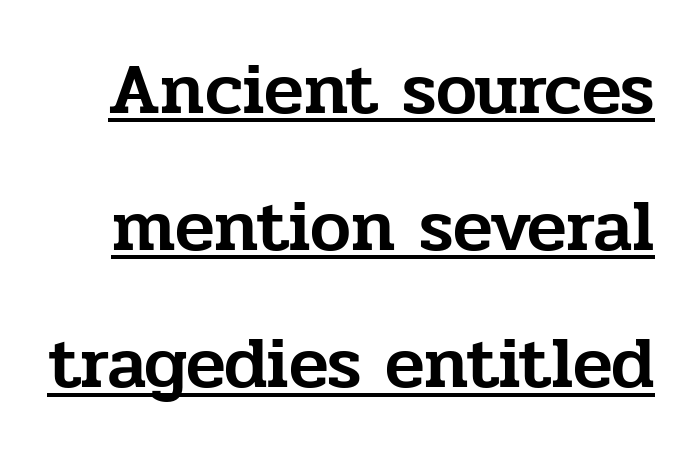
Q: Is the text italic (slanted)? A: No, it is upright.
Q: Is the typeface a serif or a sans-serif typeface? A: Serif.
Q: Is the text underlined? A: Yes.
Q: Is the spacing between letters normal or unusually wide? A: Normal.
Q: Width (condensed, normal, or wide)? A: Normal.
Q: Stroke contrast? A: Low.
Q: x-height? A: Medium.
Q: Monospaced? A: No.
